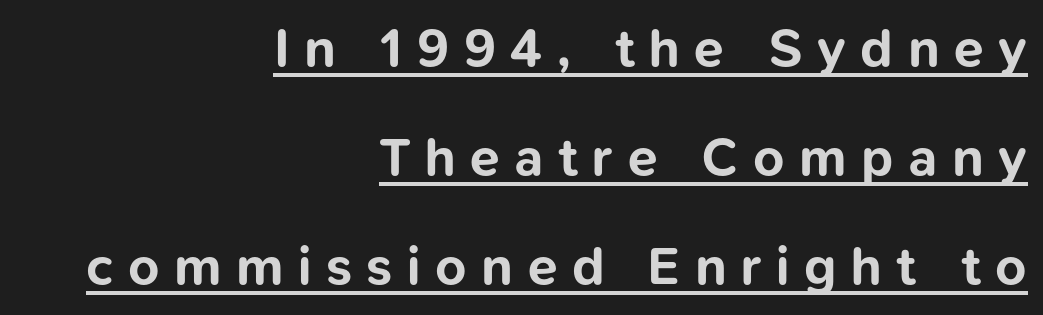
{"serif": "no", "italic": "no", "bold": "yes", "weight": "bold", "width": "normal", "stroke_contrast": "low", "x_height": "medium", "monospaced": "no", "underline": "yes", "align": "right", "line_spacing": "loose", "line_spacing_ratio": 2.02, "letter_spacing": "wide", "letter_spacing_em": 0.27, "glyph_px": 54}
